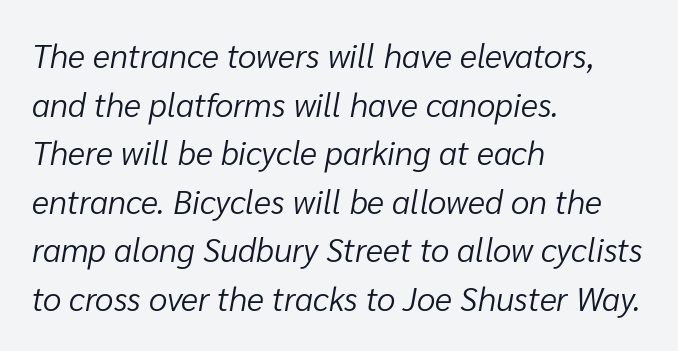
The image shows 33 px light type, italic (leaning right); set left-aligned, normal line spacing (1.47x), normal letter spacing, not underlined; low stroke contrast and a medium x-height.
